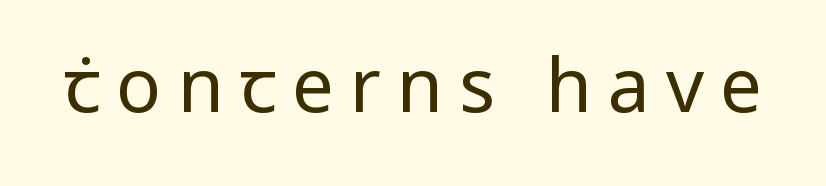
{"serif": "no", "italic": "no", "bold": "no", "weight": "regular", "width": "normal", "stroke_contrast": "low", "x_height": "medium", "monospaced": "no", "underline": "no", "letter_spacing": "wide", "letter_spacing_em": 0.21, "glyph_px": 75}
